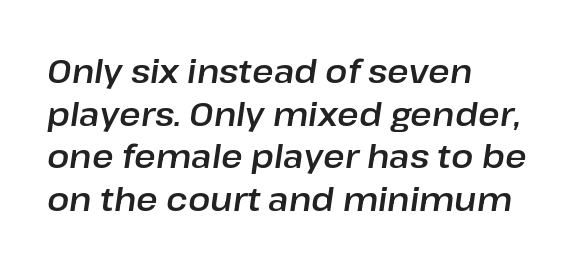
Q: Is the text italic (slanted)? A: Yes, it leans right by about 8 degrees.
Q: Is the text underlined? A: No.
Q: How is the paragraph aligned? A: Left-aligned.
Q: Is the spacing between letters normal or unusually wide? A: Normal.
Q: Is the spacing between lines tight, normal or loose? A: Normal.
Q: Width (condensed, normal, or wide)? A: Normal.
Q: Stroke contrast? A: Low.
Q: x-height? A: Medium.
Q: Monospaced? A: No.
